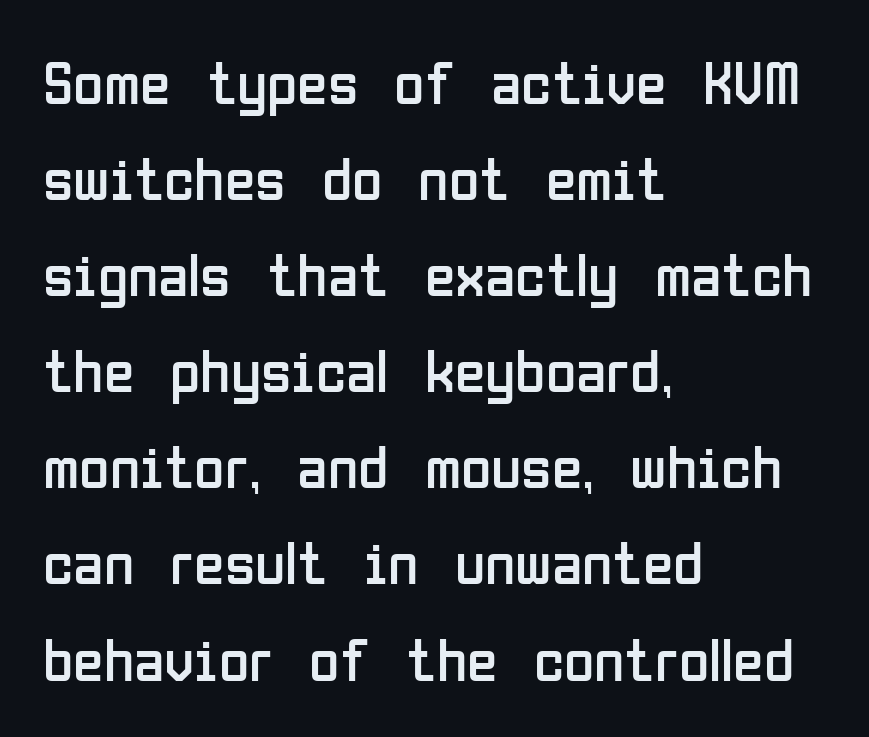
Q: Is the text bold? A: No.
Q: Is the text italic (slanted)? A: No, it is upright.
Q: Is the typeface a serif or a sans-serif typeface? A: Sans-serif.
Q: Is the text underlined? A: No.
Q: How is the paragraph aligned? A: Left-aligned.
Q: Is the spacing between letters normal or unusually wide? A: Normal.
Q: Is the spacing between lines tight, normal or loose? A: Normal.
Q: Width (condensed, normal, or wide)? A: Condensed.
Q: Stroke contrast? A: Low.
Q: x-height? A: Medium.
Q: Monospaced? A: No.
